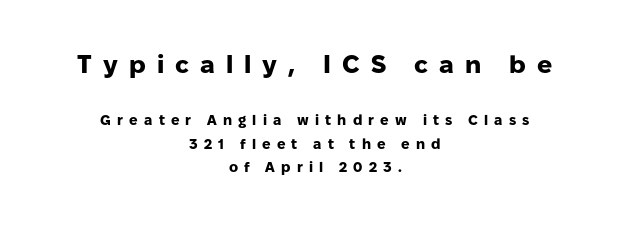
Q: Is the text bold? A: Yes.
Q: Is the text italic (slanted)? A: No, it is upright.
Q: Is the text underlined? A: No.
Q: How is the paragraph aligned? A: Centered.
Q: Is the spacing between letters normal or unusually wide? A: Unusually wide.
Q: Is the spacing between lines tight, normal or loose? A: Normal.
Q: Which block of text is set in a larger size, the first (top) or the second (bottom)? A: The first (top) one.
